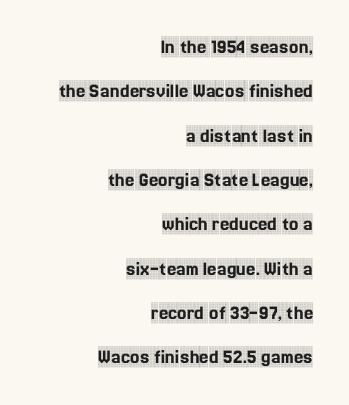
Honestly, the rows look like they've been pulled way apart. The text block is weighted toward the right margin, trailing off unevenly leftward. The line texture is even and compact thanks to regular tracking. The zone under the glyphs is completely vacant. Posture: vertical.
